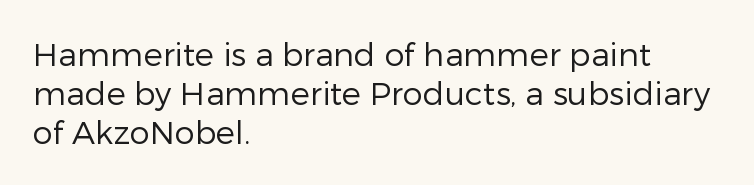
{"serif": "no", "italic": "no", "bold": "no", "weight": "regular", "width": "normal", "stroke_contrast": "low", "x_height": "medium", "monospaced": "no", "underline": "no", "align": "left", "line_spacing_ratio": 1.22, "letter_spacing": "normal", "letter_spacing_em": 0.0, "glyph_px": 32}
